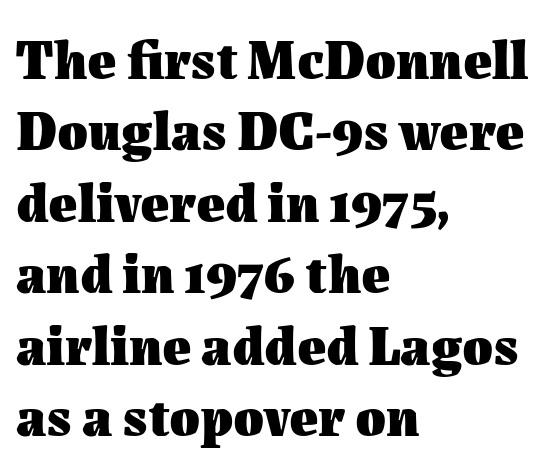
Do the characters align in a grid? No, the font is proportional. Rendered with straight, roman letterforms. Here the glyphs are tracked normally, forming tight word shapes. The space directly below the letters is spotless. How would I describe the line gaps? Plain and ordinary.
